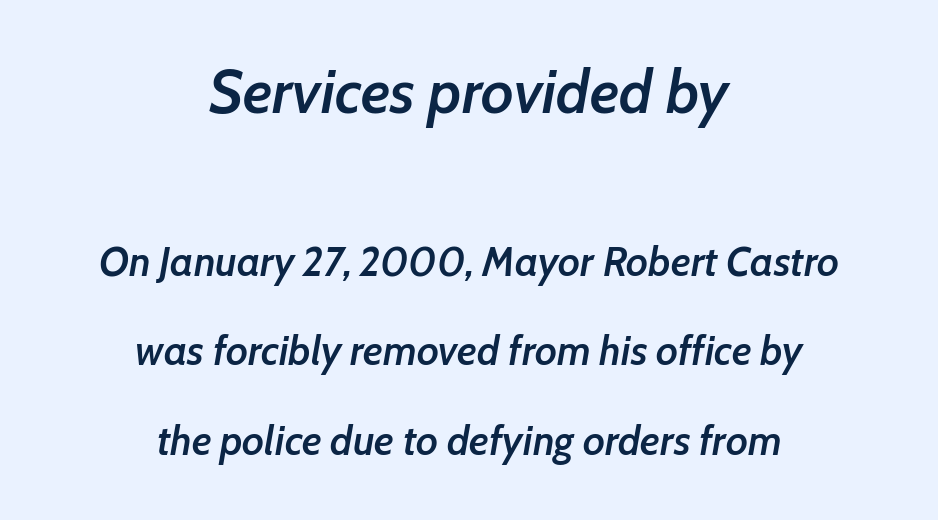
The image shows 61 px semibold type, italic (leaning right); set centered, loose line spacing (2.18x), normal letter spacing, not underlined; the first (top) block is 1.49x larger; low stroke contrast and a medium x-height.
